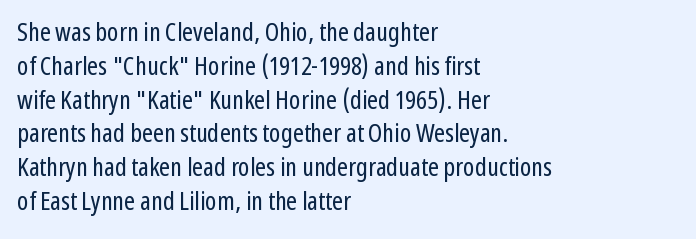
Descenders are the only things crossing below the line. Vertical strokes here are truly vertical. Compared with typical paragraphs, the rows here are spaced about the same. The setting favours the left margin, as ordinary paragraphs usually do.
